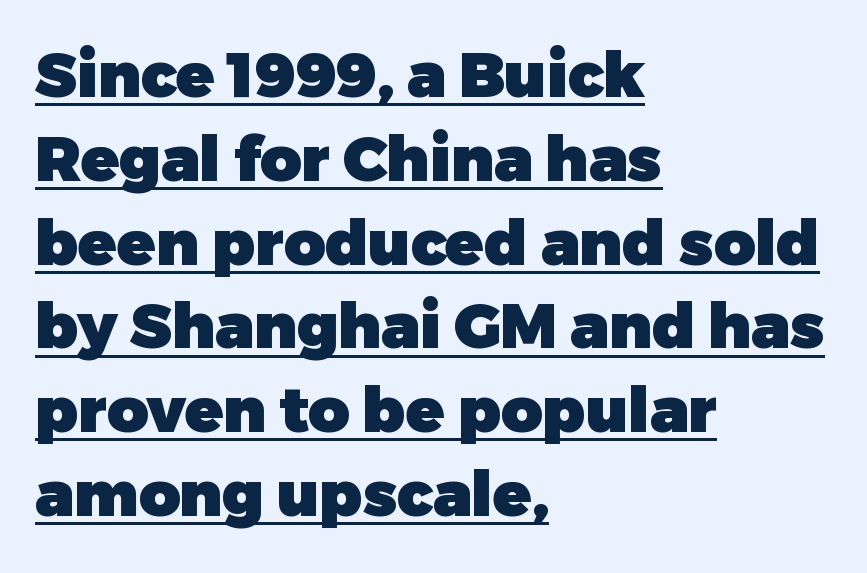
The image shows 63 px heavy sans-serif type, upright; set left-aligned, normal line spacing (1.33x), normal letter spacing, underlined; low stroke contrast and a medium x-height.
